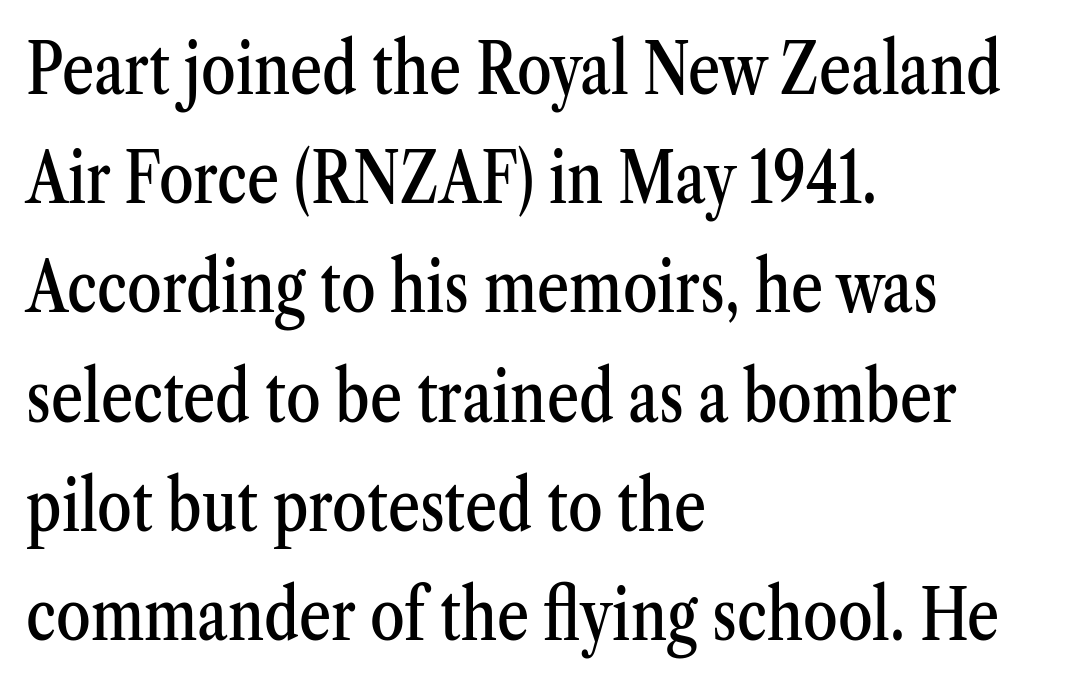
Note the varied advance widths — an 'i' is clearly narrower than an 'm'. All the whitespace from short lines collects on the right. Does extra space separate the letters? No, they use regular spacing. Type style note: has serifs. One glance says typical: line gaps are just what's usual. Tall strokes in this sample are plumb rather than angled.
